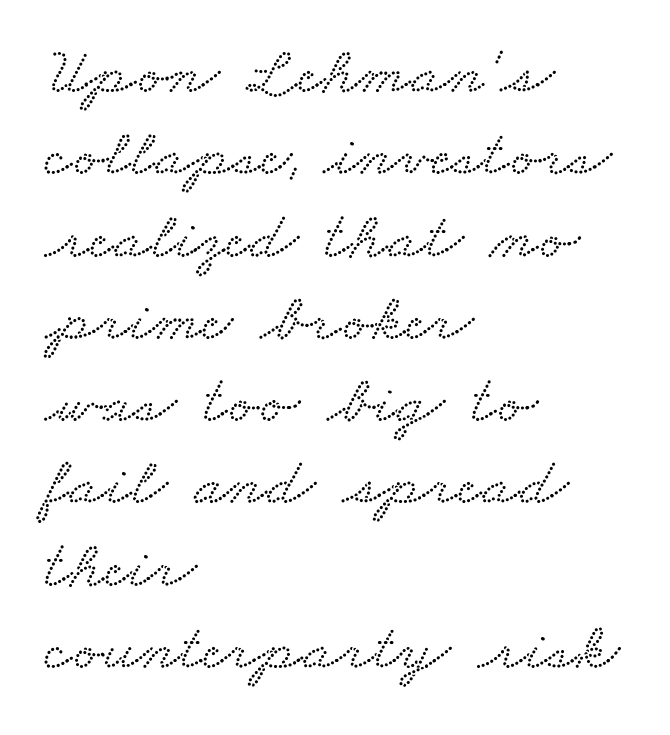
{"serif": "yes", "width": "wide", "stroke_contrast": "low", "x_height": "small", "monospaced": "no", "underline": "no", "align": "left", "line_spacing_ratio": 1.21, "letter_spacing": "normal", "letter_spacing_em": 0.0, "glyph_px": 68}
